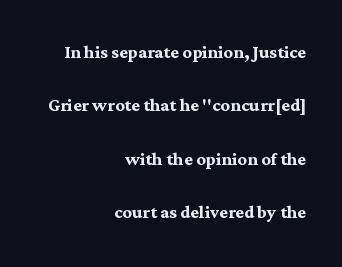
{"italic": "no", "bold": "yes", "underline": "no", "align": "right", "line_spacing": "loose", "line_spacing_ratio": 2.32, "letter_spacing": "normal", "letter_spacing_em": 0.0, "glyph_px": 23}
